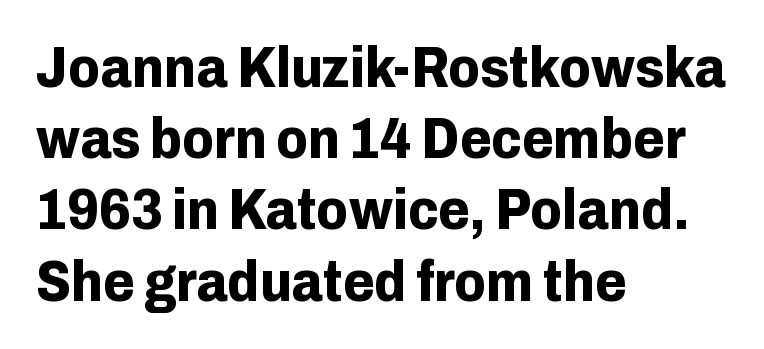
The image shows 57 px bold sans-serif type, upright; set left-aligned, normal line spacing (1.25x), normal letter spacing, not underlined; low stroke contrast and a medium x-height.
